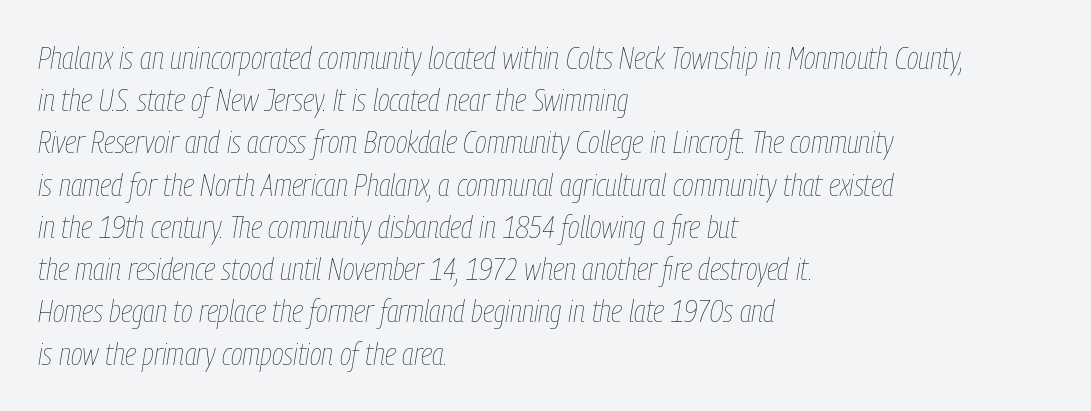
The image shows 32 px thin, condensed type, italic (leaning right); set left-aligned, normal line spacing (1.32x), normal letter spacing, not underlined; low stroke contrast and a medium x-height.
